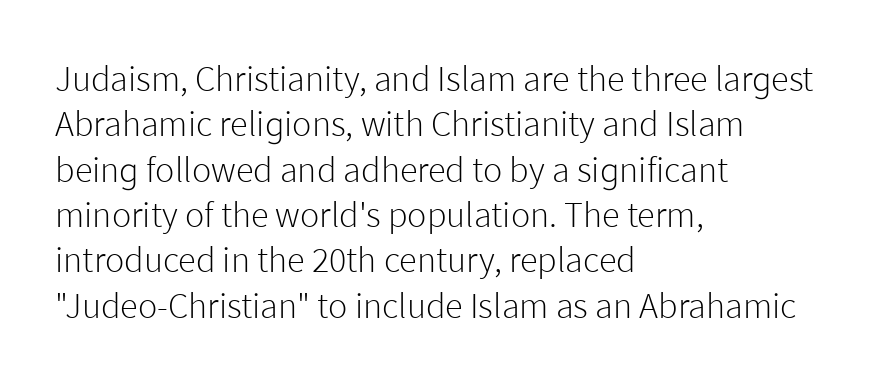
The image shows 36 px light sans-serif type, upright; set left-aligned, normal line spacing (1.26x), normal letter spacing, not underlined; low stroke contrast and a medium x-height.
